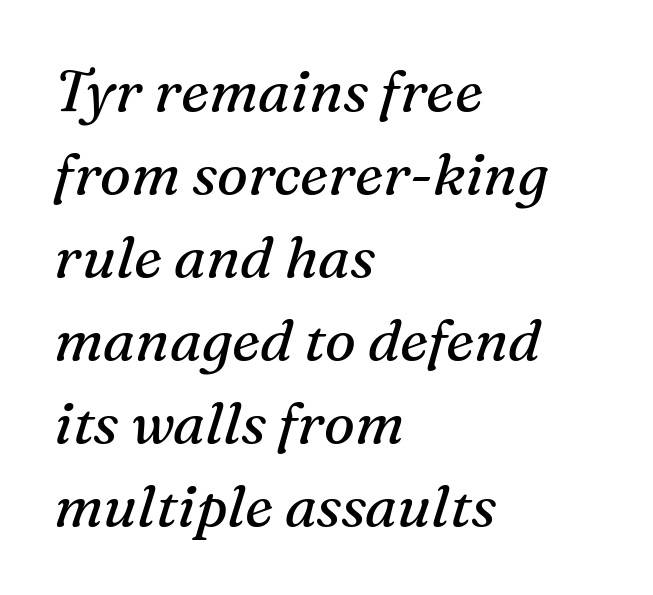
Q: Is the text bold? A: No.
Q: Is the text italic (slanted)? A: Yes, it leans right by about 16 degrees.
Q: Is the typeface a serif or a sans-serif typeface? A: Serif.
Q: Is the text underlined? A: No.
Q: How is the paragraph aligned? A: Left-aligned.
Q: Is the spacing between letters normal or unusually wide? A: Normal.
Q: Is the spacing between lines tight, normal or loose? A: Normal.
Q: Width (condensed, normal, or wide)? A: Normal.
Q: Stroke contrast? A: Medium.
Q: x-height? A: Medium.
Q: Monospaced? A: No.
